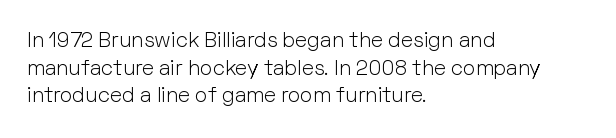
The image shows 21 px text type, upright; set left-aligned, normal line spacing (1.31x), normal letter spacing, not underlined.
